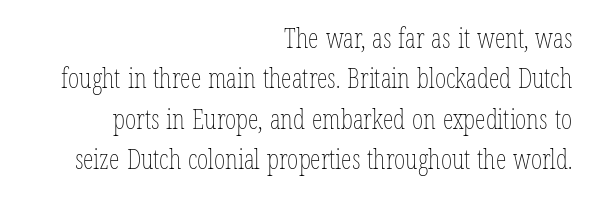
One-word summary of the alignment: right. These lines sit exactly where default settings would place them. A roman cut, with each character standing at attention. The passage shown is not underscored anywhere. Students, note that the glyphs here touch the page at normal intervals.
